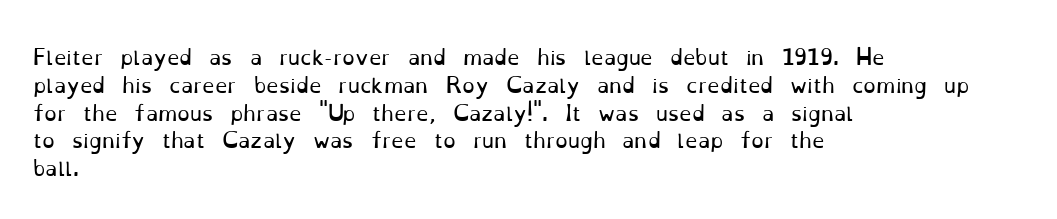
The image shows 20 px text type, upright; set left-aligned, normal line spacing (1.39x), normal letter spacing, not underlined.
